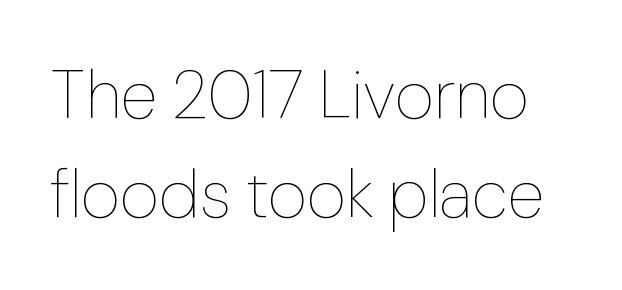
Q: Is the text bold? A: No.
Q: Is the text italic (slanted)? A: No, it is upright.
Q: Is the text underlined? A: No.
Q: Is the spacing between letters normal or unusually wide? A: Normal.
Q: Is the spacing between lines tight, normal or loose? A: Normal.
Q: Width (condensed, normal, or wide)? A: Normal.
Q: Stroke contrast? A: Low.
Q: x-height? A: Medium.
Q: Monospaced? A: No.
